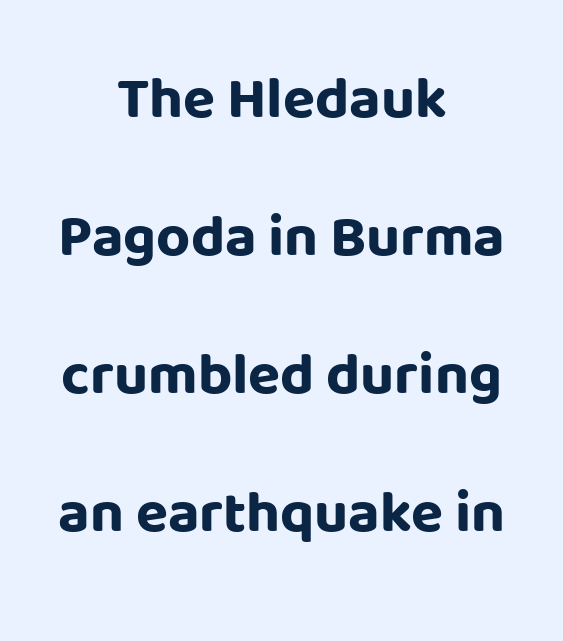
Q: Is the text bold? A: Yes.
Q: Is the text italic (slanted)? A: No, it is upright.
Q: Is the typeface a serif or a sans-serif typeface? A: Sans-serif.
Q: Is the text underlined? A: No.
Q: How is the paragraph aligned? A: Centered.
Q: Is the spacing between letters normal or unusually wide? A: Normal.
Q: Is the spacing between lines tight, normal or loose? A: Loose.
Q: Width (condensed, normal, or wide)? A: Normal.
Q: Stroke contrast? A: Low.
Q: x-height? A: Large.
Q: Monospaced? A: No.
